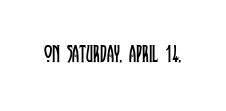
The image shows 25 px text type, upright; set normal letter spacing, not underlined.
